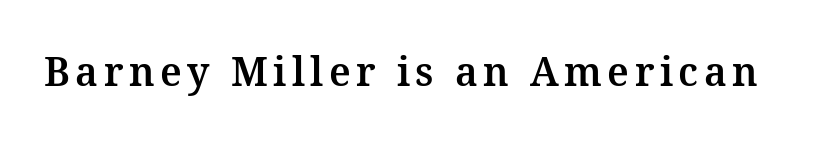
The image shows 39 px serif type, upright; set not underlined; medium stroke contrast and a medium x-height.
